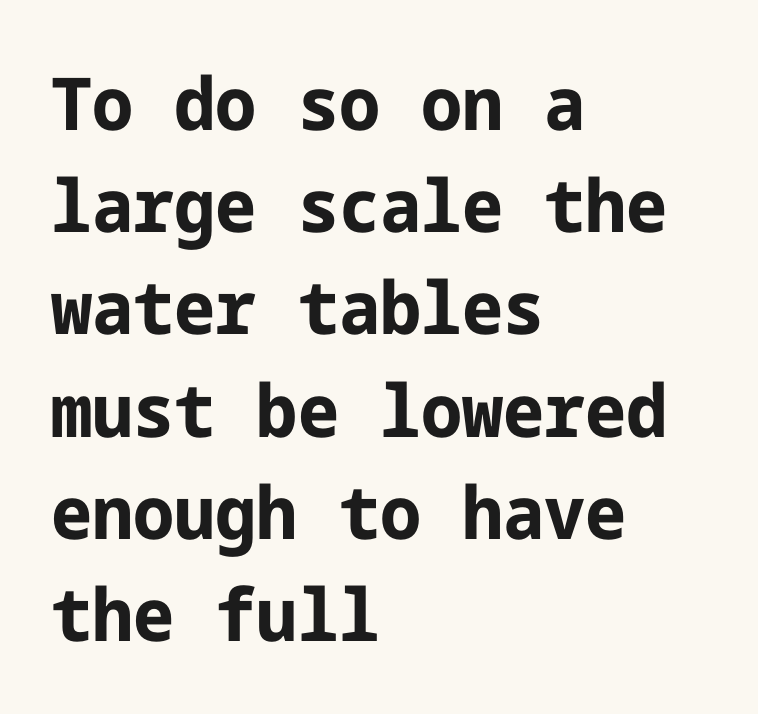
Notice how the stems are strictly vertical — no italics here. This rendering leaves character spacing at its baseline value. The rendering uses a moderate line-height, typical for paragraphs. Check where the strokes stop: nothing finishes them off — pure sans.
